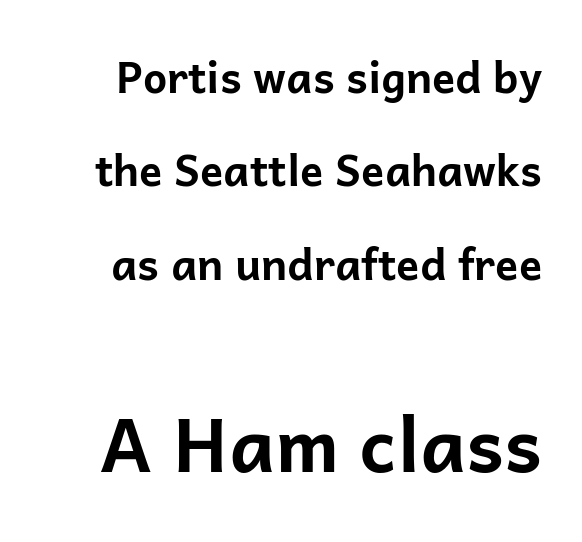
{"serif": "no", "italic": "no", "bold": "yes", "weight": "bold", "width": "normal", "stroke_contrast": "low", "x_height": "medium", "monospaced": "no", "underline": "no", "line_spacing": "loose", "line_spacing_ratio": 2.17, "letter_spacing": "normal", "letter_spacing_em": 0.0, "larger_block": "second", "size_ratio": 1.74, "glyph_px": 75}
